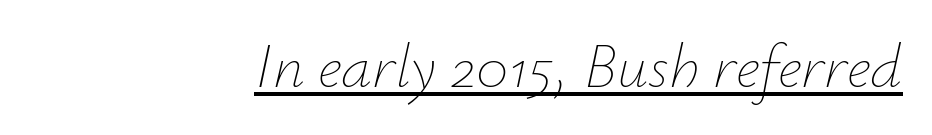
The image shows 62 px thin type, italic (leaning right); set right-aligned, normal letter spacing, underlined; low stroke contrast and a small x-height.
